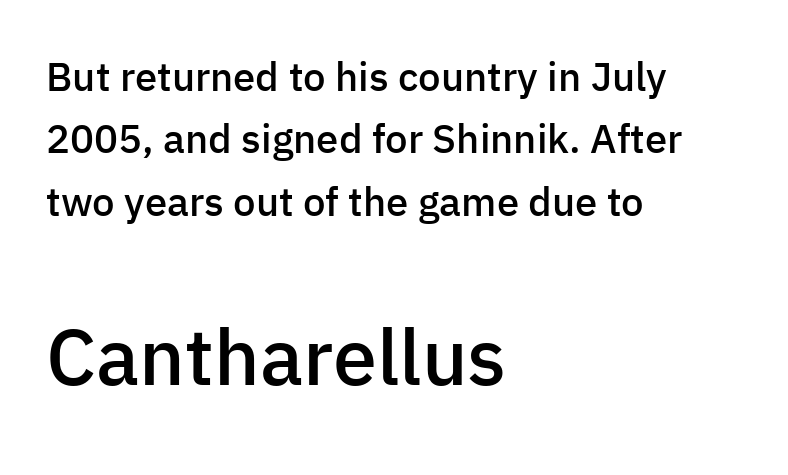
These lines keep a tight, regular rhythm from letter to letter. The letters are semibold — heavier than regular but short of a full bold. Bare-footed words on every line. Letterform terminals end flat and unadorned throughout the passage. The rendering uses natural spacing where letterforms have individual widths.
